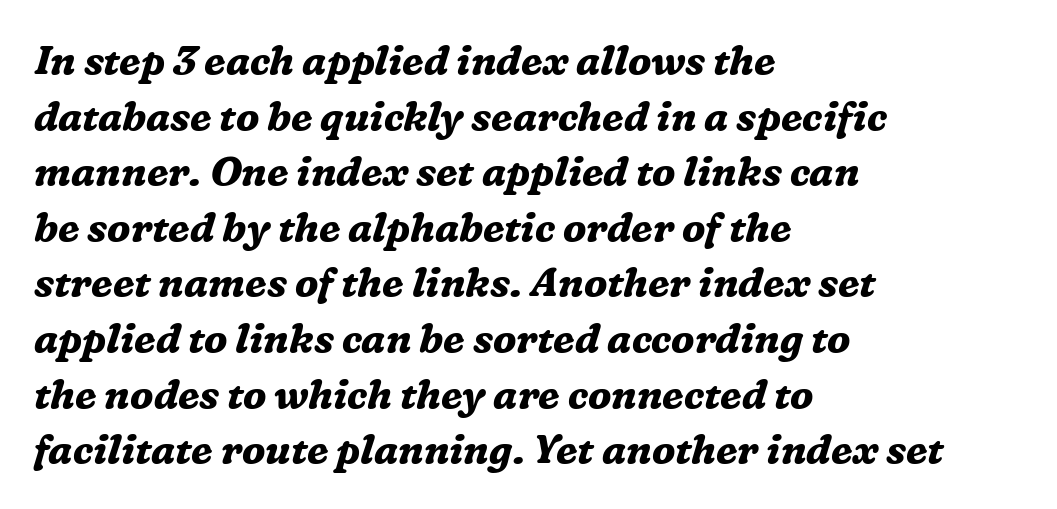
The image shows 40 px bold serif type, italic (leaning right); set left-aligned, normal line spacing (1.39x), normal letter spacing, not underlined; medium stroke contrast and a medium x-height.
